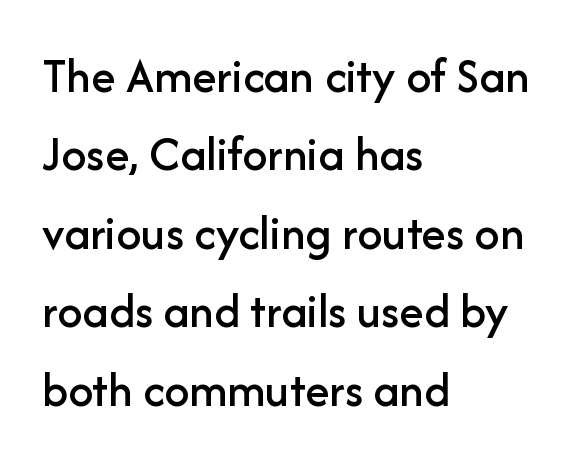
{"serif": "no", "italic": "no", "width": "normal", "stroke_contrast": "low", "x_height": "medium", "monospaced": "no", "underline": "no", "align": "left", "line_spacing": "normal", "line_spacing_ratio": 1.57, "letter_spacing": "normal", "letter_spacing_em": 0.0, "glyph_px": 50}
